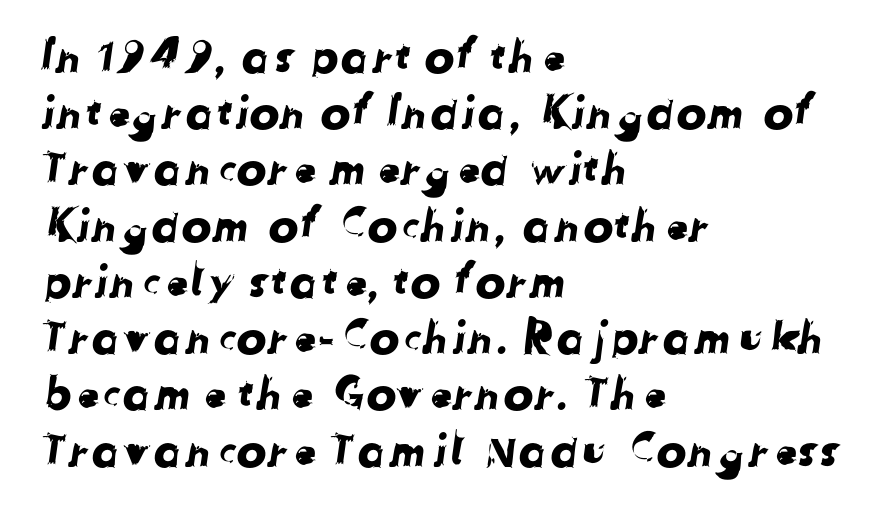
{"serif": "no", "width": "normal", "stroke_contrast": "low", "x_height": "medium", "monospaced": "no", "underline": "no", "align": "left", "line_spacing": "normal", "line_spacing_ratio": 1.25, "letter_spacing": "normal", "letter_spacing_em": 0.0, "glyph_px": 45}
